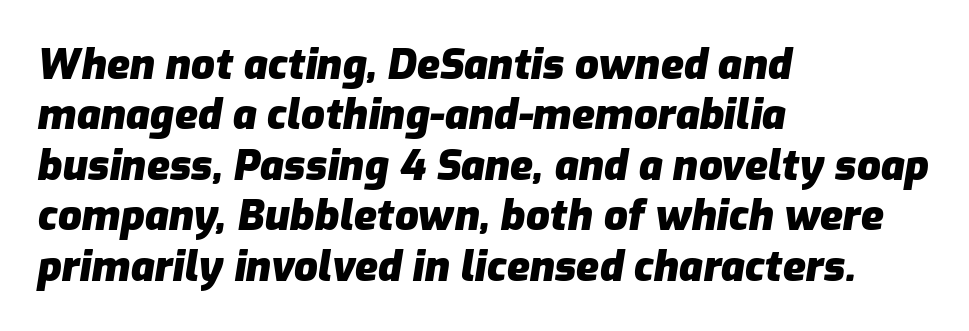
Q: Is the text bold? A: Yes.
Q: Is the text italic (slanted)? A: Yes, it leans right by about 9 degrees.
Q: Is the text underlined? A: No.
Q: How is the paragraph aligned? A: Left-aligned.
Q: Is the spacing between letters normal or unusually wide? A: Normal.
Q: Width (condensed, normal, or wide)? A: Normal.
Q: Stroke contrast? A: Low.
Q: x-height? A: Medium.
Q: Monospaced? A: No.
